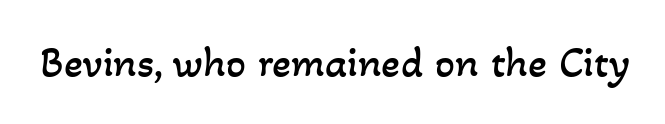
Q: Is the text bold? A: No.
Q: Is the text underlined? A: No.
Q: Is the spacing between letters normal or unusually wide? A: Normal.
Q: Width (condensed, normal, or wide)? A: Normal.
Q: Stroke contrast? A: Low.
Q: x-height? A: Small.
Q: Monospaced? A: No.
